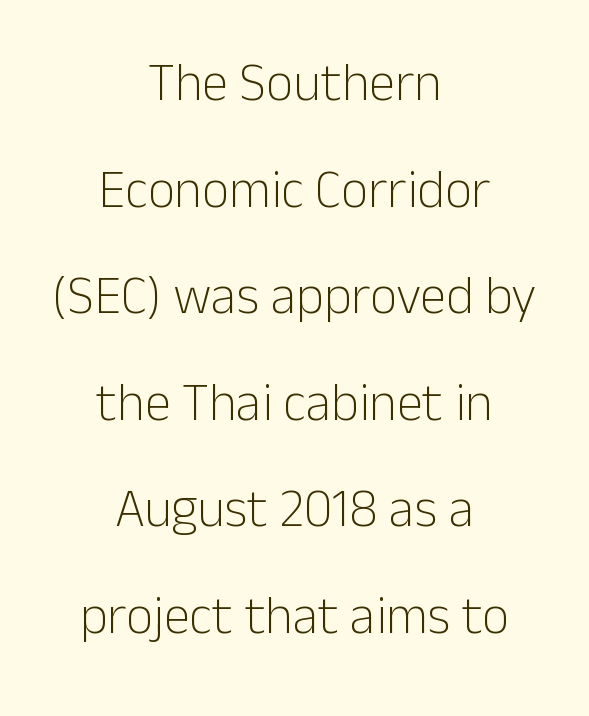
{"serif": "no", "italic": "no", "bold": "no", "weight": "light", "width": "normal", "stroke_contrast": "low", "x_height": "medium", "monospaced": "no", "underline": "no", "align": "center", "line_spacing": "loose", "line_spacing_ratio": 2.01, "letter_spacing": "normal", "letter_spacing_em": 0.0, "glyph_px": 53}
